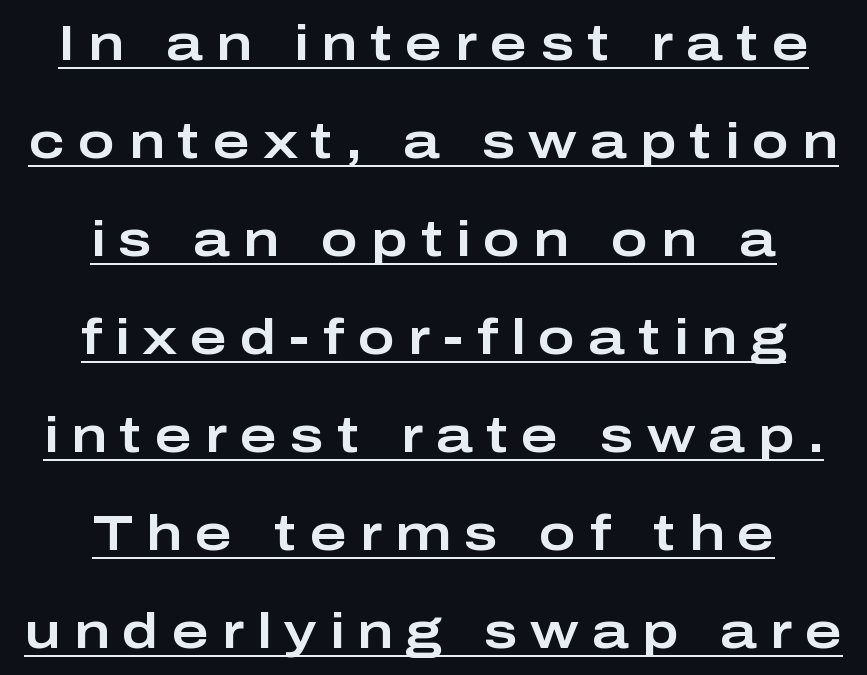
The image shows 50 px wide sans-serif type, upright; set centered, loose line spacing (1.96x), unusually wide letter spacing (+0.26 em), underlined; low stroke contrast and a medium x-height.
